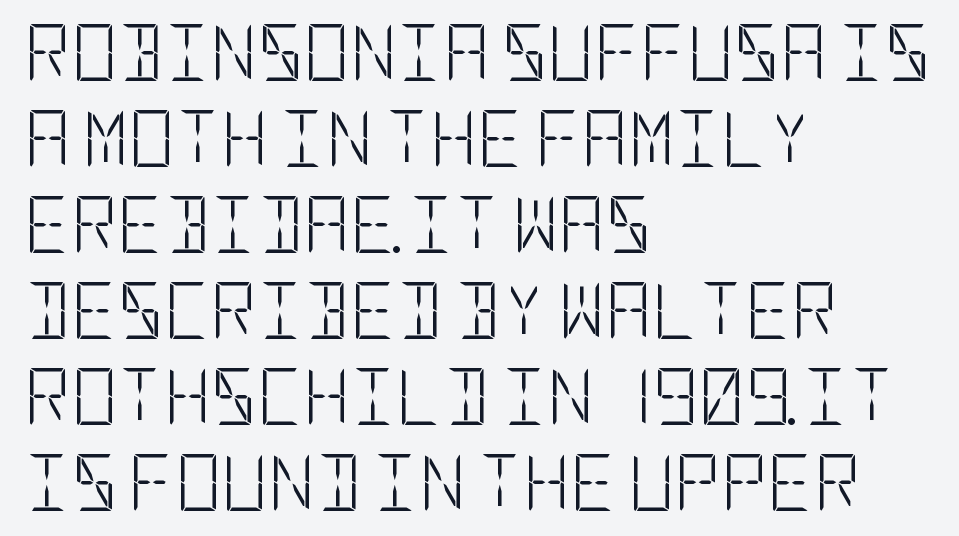
The image shows 57 px light, condensed sans-serif type, upright; set left-aligned, normal line spacing (1.51x), normal letter spacing, not underlined; low stroke contrast and a large x-height.
